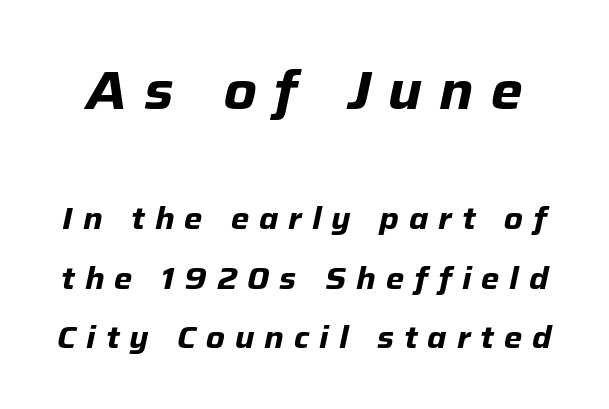
{"italic": "yes", "lean": "right", "slant_degrees": 12, "bold": "yes", "weight": "bold", "width": "normal", "stroke_contrast": "low", "x_height": "medium", "monospaced": "no", "underline": "no", "line_spacing": "loose", "line_spacing_ratio": 1.91, "letter_spacing": "wide", "letter_spacing_em": 0.32, "larger_block": "first", "size_ratio": 1.74, "glyph_px": 54}
